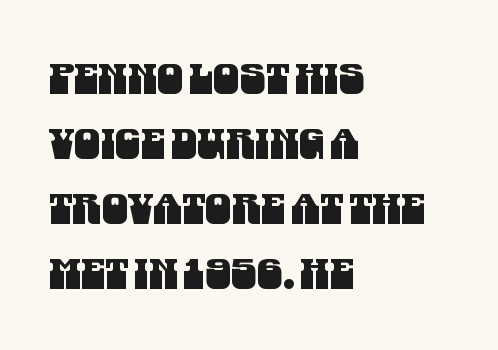
The leading is moderate, giving the passage an even texture. This sample has the flowing, uneven cadence of proportional lettering. Check where the strokes stop: nothing finishes them off — pure sans. Unmarked baselines from the first word to the last. The rag falls on the right side of this text block. Students, note that the glyphs here touch the page at normal intervals.
